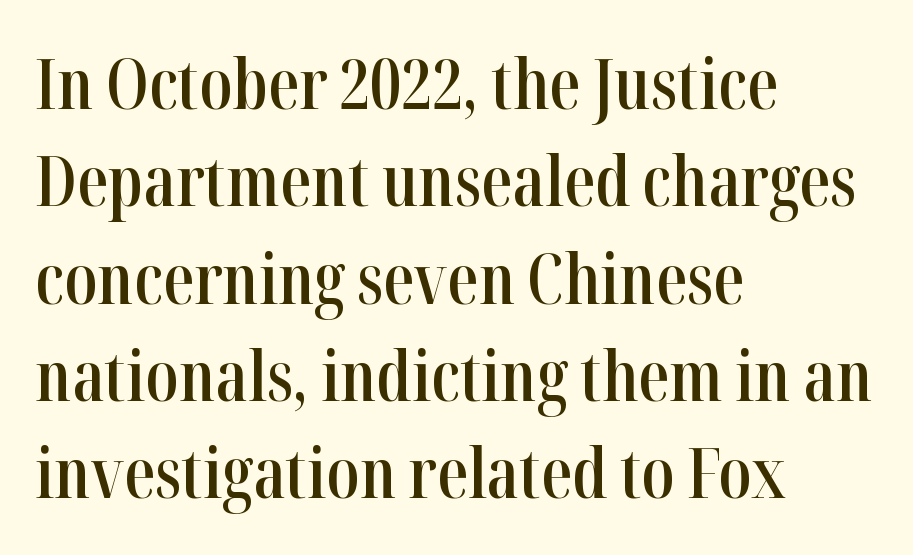
{"serif": "yes", "italic": "no", "bold": "semi", "weight": "semibold", "width": "condensed", "stroke_contrast": "high", "x_height": "medium", "monospaced": "no", "underline": "no", "align": "left", "line_spacing": "normal", "line_spacing_ratio": 1.41, "letter_spacing": "normal", "letter_spacing_em": 0.0, "glyph_px": 69}
